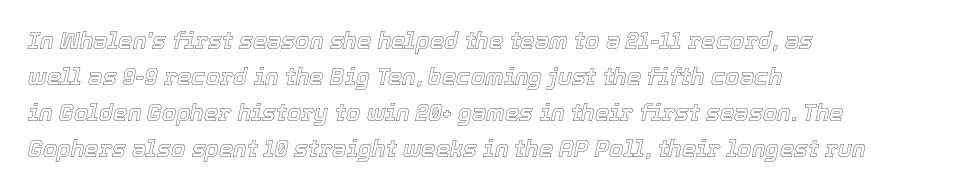
Q: Is the text italic (slanted)? A: Yes, it leans right by about 12 degrees.
Q: Is the text underlined? A: No.
Q: How is the paragraph aligned? A: Left-aligned.
Q: Is the spacing between letters normal or unusually wide? A: Normal.
Q: Is the spacing between lines tight, normal or loose? A: Normal.
